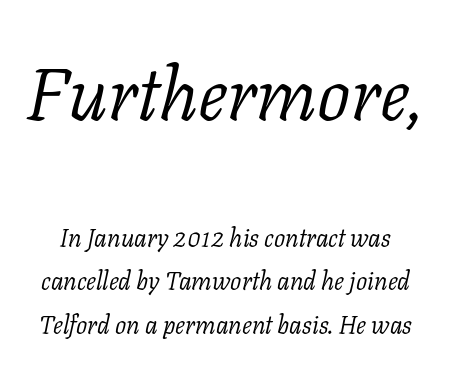
{"serif": "yes", "italic": "yes", "lean": "right", "slant_degrees": 11, "bold": "no", "weight": "light", "width": "normal", "stroke_contrast": "low", "x_height": "medium", "monospaced": "no", "underline": "no", "line_spacing_ratio": 1.74, "letter_spacing": "normal", "letter_spacing_em": 0.0, "larger_block": "first", "size_ratio": 2.96, "glyph_px": 74}
